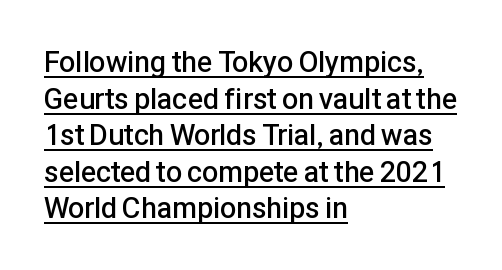
A bit beefed up — I'd call it semibold rather than bold. The lines in this sample share a left origin and differ only in where they stop. Does a line run under the words? Yes, clearly. Does the lettering tilt? It doesn't — this is upright.
